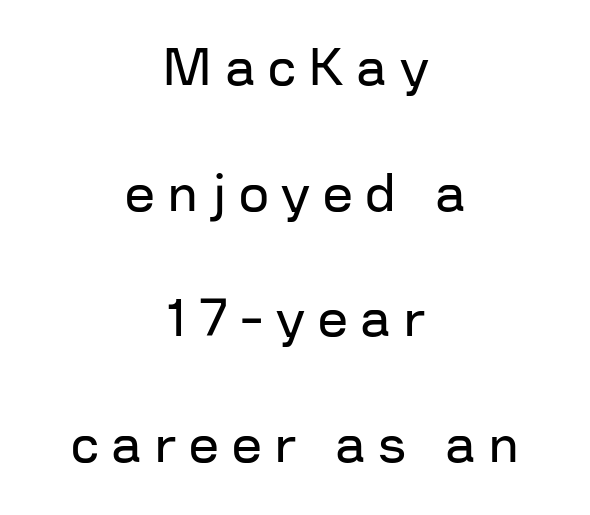
The image shows 53 px regular-weight sans-serif type, upright; set centered, loose line spacing (2.37x), unusually wide letter spacing (+0.24 em), not underlined; low stroke contrast and a medium x-height.
